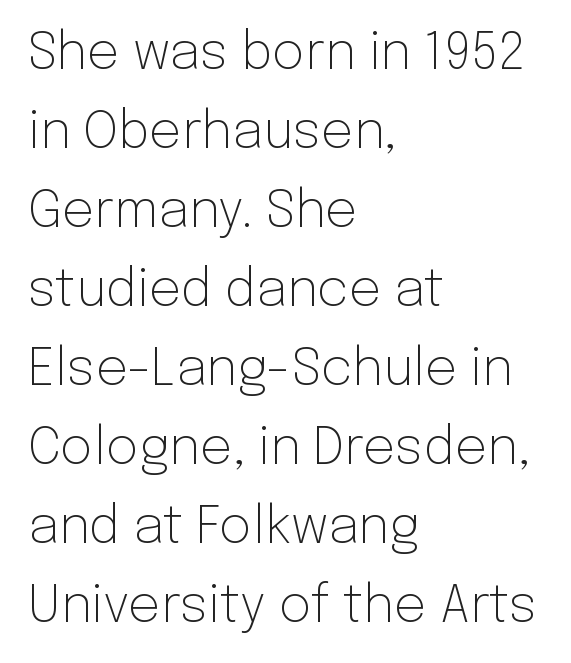
Q: Is the text bold? A: No.
Q: Is the text italic (slanted)? A: No, it is upright.
Q: Is the typeface a serif or a sans-serif typeface? A: Sans-serif.
Q: Is the text underlined? A: No.
Q: How is the paragraph aligned? A: Left-aligned.
Q: Is the spacing between letters normal or unusually wide? A: Normal.
Q: Is the spacing between lines tight, normal or loose? A: Normal.
Q: Width (condensed, normal, or wide)? A: Normal.
Q: Stroke contrast? A: Low.
Q: x-height? A: Medium.
Q: Monospaced? A: No.
